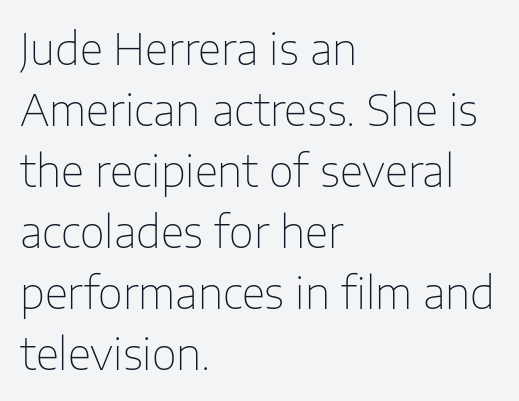
Q: Is the text bold? A: No.
Q: Is the text italic (slanted)? A: No, it is upright.
Q: Is the typeface a serif or a sans-serif typeface? A: Sans-serif.
Q: Is the text underlined? A: No.
Q: How is the paragraph aligned? A: Left-aligned.
Q: Is the spacing between letters normal or unusually wide? A: Normal.
Q: Is the spacing between lines tight, normal or loose? A: Normal.
Q: Width (condensed, normal, or wide)? A: Normal.
Q: Stroke contrast? A: Low.
Q: x-height? A: Medium.
Q: Monospaced? A: No.
